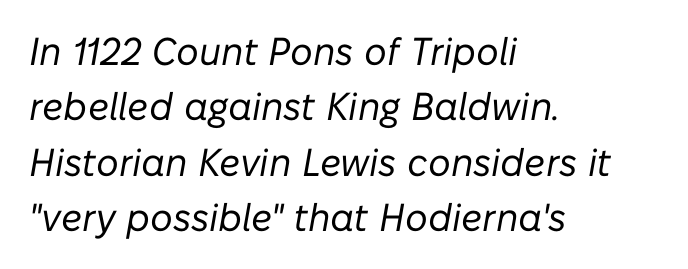
{"italic": "yes", "lean": "right", "slant_degrees": 10, "bold": "no", "weight": "regular", "width": "normal", "stroke_contrast": "low", "x_height": "medium", "monospaced": "no", "underline": "no", "align": "left", "line_spacing": "normal", "line_spacing_ratio": 1.42, "letter_spacing": "normal", "letter_spacing_em": 0.0, "glyph_px": 39}
